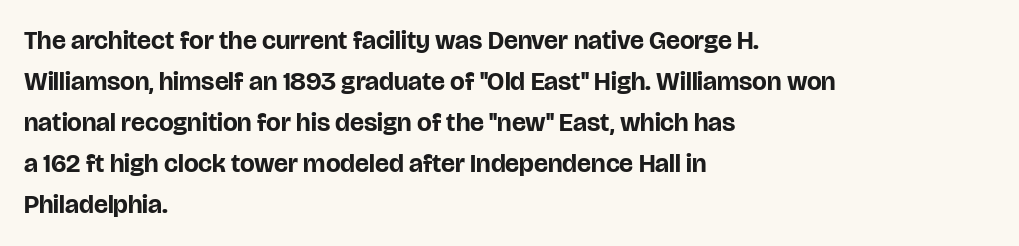
Q: Is the text bold? A: Yes.
Q: Is the text italic (slanted)? A: No, it is upright.
Q: Is the text underlined? A: No.
Q: How is the paragraph aligned? A: Left-aligned.
Q: Is the spacing between letters normal or unusually wide? A: Normal.
Q: Is the spacing between lines tight, normal or loose? A: Normal.
